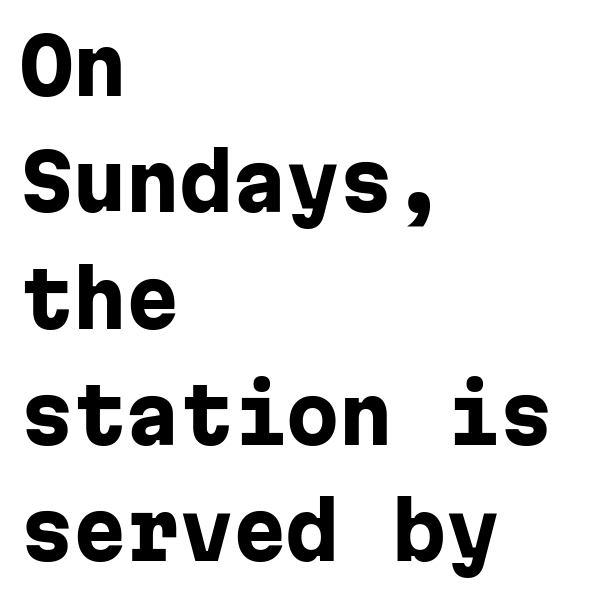
Q: Is the text bold? A: Yes.
Q: Is the text italic (slanted)? A: No, it is upright.
Q: Is the typeface a serif or a sans-serif typeface? A: Sans-serif.
Q: Is the text underlined? A: No.
Q: How is the paragraph aligned? A: Left-aligned.
Q: Is the spacing between letters normal or unusually wide? A: Normal.
Q: Is the spacing between lines tight, normal or loose? A: Normal.
Q: Width (condensed, normal, or wide)? A: Normal.
Q: Stroke contrast? A: Low.
Q: x-height? A: Medium.
Q: Monospaced? A: Yes.
